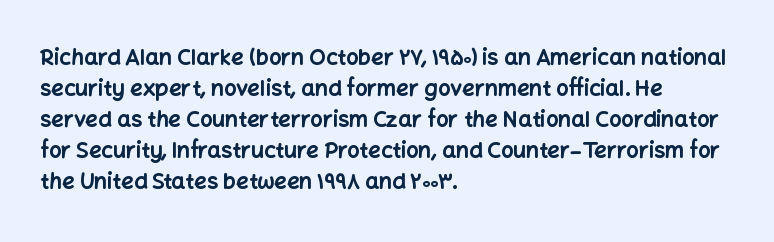
Ordinary non-slanted type is in use. The space between consecutive lines is moderate. The strokes are fattened all the way to bold. No extra tracking has been applied to these lines. Quick note: underline off. The typesetter chose a ragged-right arrangement here.
